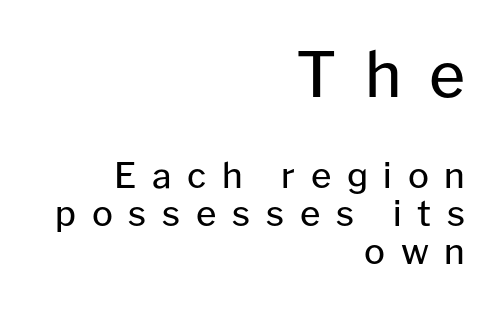
{"serif": "no", "italic": "no", "bold": "no", "weight": "regular", "width": "normal", "stroke_contrast": "low", "x_height": "medium", "monospaced": "no", "underline": "no", "align": "right", "line_spacing": "tight", "line_spacing_ratio": 1.09, "letter_spacing": "wide", "letter_spacing_em": 0.45, "larger_block": "first", "size_ratio": 1.77, "glyph_px": 62}
